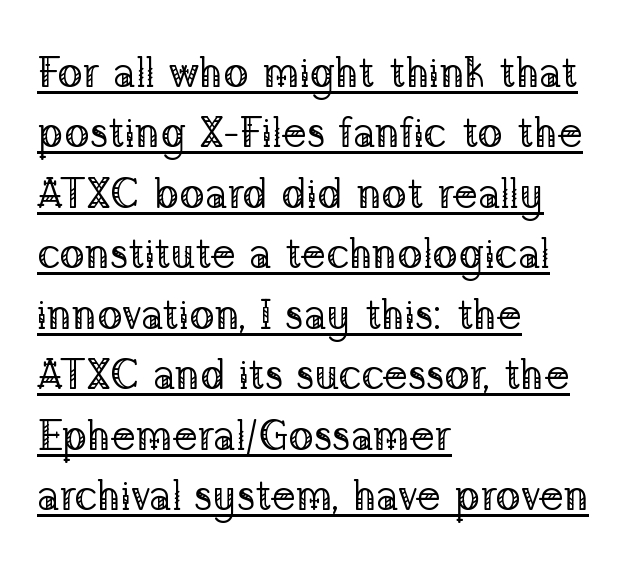
{"serif": "yes", "italic": "no", "bold": "no", "weight": "regular", "width": "normal", "stroke_contrast": "low", "x_height": "medium", "monospaced": "no", "underline": "yes", "align": "left", "line_spacing": "normal", "line_spacing_ratio": 1.44, "letter_spacing": "normal", "letter_spacing_em": 0.0, "glyph_px": 42}
